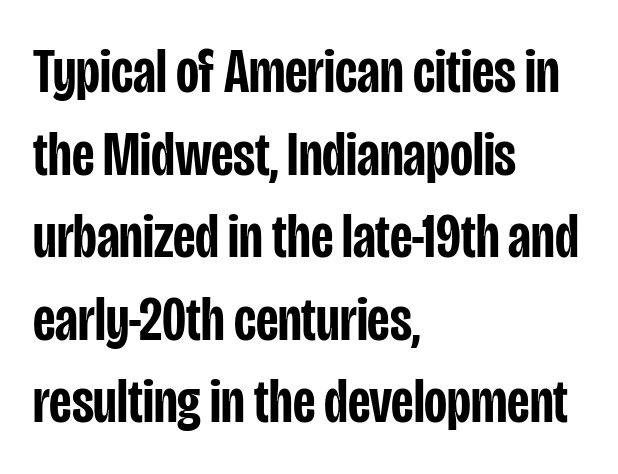
The image shows 63 px semibold, condensed sans-serif type, upright; set left-aligned, normal line spacing (1.31x), normal letter spacing, not underlined; low stroke contrast and a large x-height.
